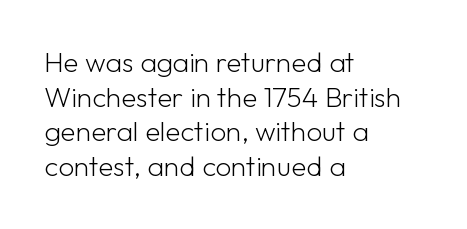
{"serif": "no", "italic": "no", "bold": "no", "weight": "light", "width": "normal", "stroke_contrast": "low", "x_height": "medium", "monospaced": "no", "underline": "no", "align": "left", "line_spacing_ratio": 1.24, "letter_spacing": "normal", "letter_spacing_em": 0.0, "glyph_px": 28}
